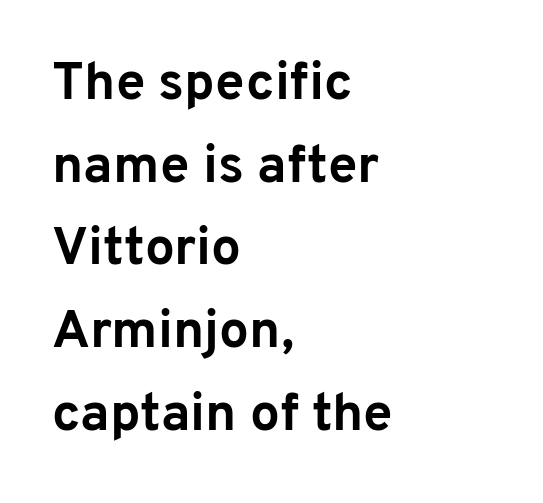
Rule under the text: the space is simply empty. Nope, no serifs anywhere on these letters. I'd describe the lettering as bold — thick and assertive. Looks like regular typesetting: each glyph gets only the width it needs. Vertical strokes here are truly vertical.
